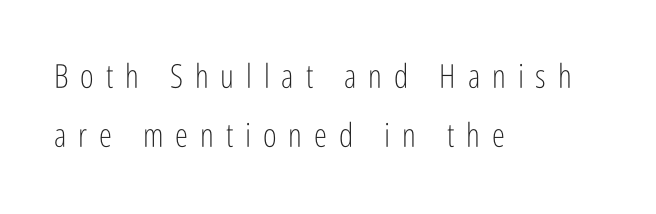
{"serif": "no", "italic": "no", "bold": "no", "weight": "light", "width": "condensed", "stroke_contrast": "low", "x_height": "medium", "monospaced": "no", "underline": "no", "align": "left", "line_spacing_ratio": 1.8, "letter_spacing": "wide", "letter_spacing_em": 0.36, "glyph_px": 33}
